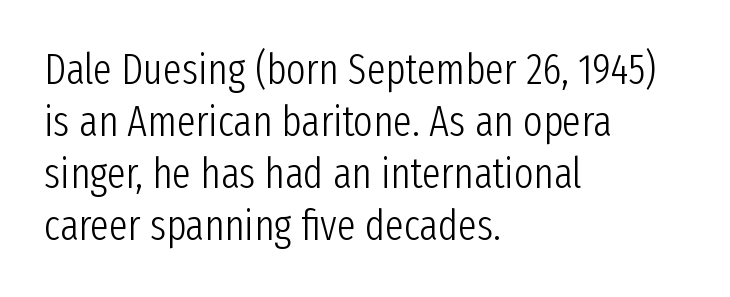
Q: Is the text bold? A: No.
Q: Is the text italic (slanted)? A: No, it is upright.
Q: Is the typeface a serif or a sans-serif typeface? A: Sans-serif.
Q: Is the text underlined? A: No.
Q: How is the paragraph aligned? A: Left-aligned.
Q: Is the spacing between letters normal or unusually wide? A: Normal.
Q: Width (condensed, normal, or wide)? A: Condensed.
Q: Stroke contrast? A: Low.
Q: x-height? A: Medium.
Q: Monospaced? A: No.
